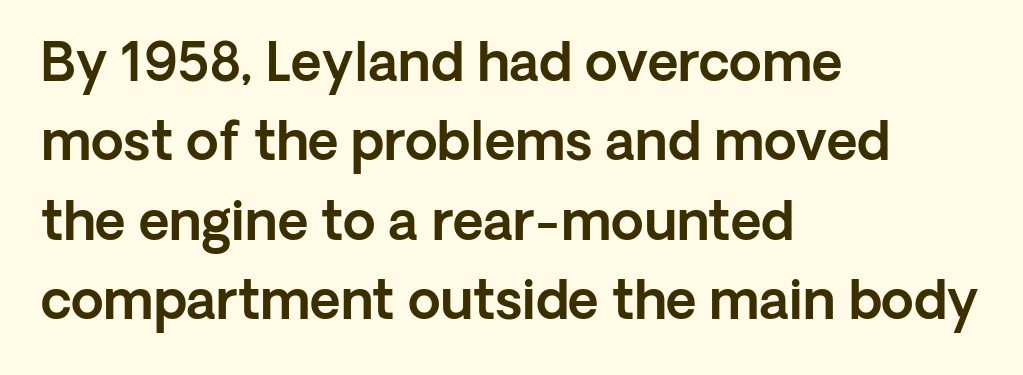
Teacher's note: observe the even left margin — that is flush-left alignment. Horizontal bands of white between lines are of average thickness. This sample uses an upright cut, with every glyph sitting square on the baseline. Think of a printed novel: that variable character pitch is what you see here.
